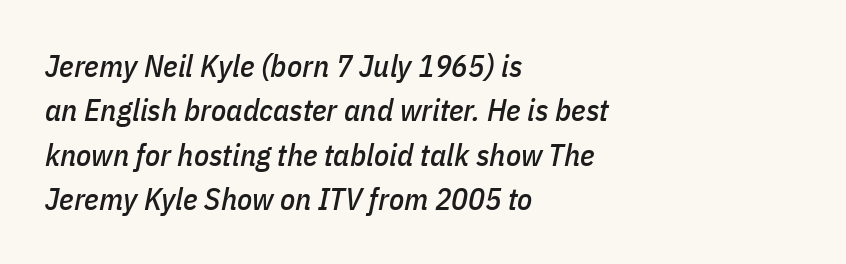
{"italic": "yes", "lean": "right", "slant_degrees": 11, "width": "condensed", "stroke_contrast": "low", "x_height": "medium", "monospaced": "no", "underline": "no", "align": "left", "line_spacing": "normal", "line_spacing_ratio": 1.43, "letter_spacing": "normal", "letter_spacing_em": 0.0, "glyph_px": 31}
